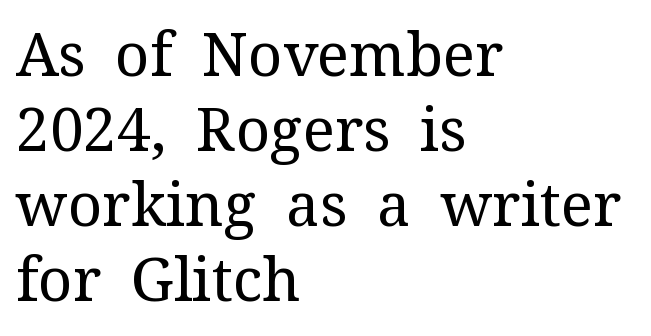
{"serif": "yes", "italic": "no", "bold": "no", "weight": "regular", "width": "normal", "stroke_contrast": "medium", "x_height": "medium", "monospaced": "no", "underline": "no", "align": "left", "line_spacing": "normal", "line_spacing_ratio": 1.25, "letter_spacing": "normal", "letter_spacing_em": 0.0, "glyph_px": 60}
